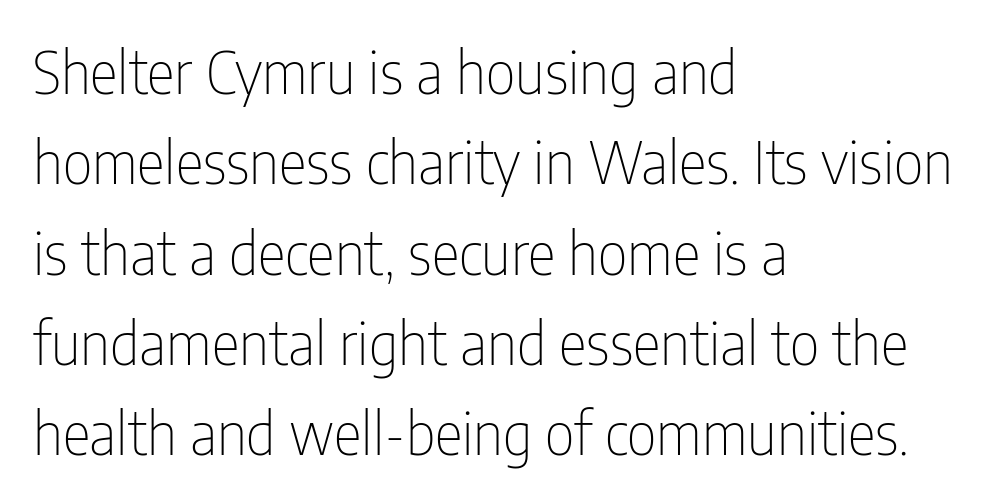
Where is the straight margin? On the left. The face looks like a standard text weight, possibly lighter. Line spacing here is normal. Nobody touched the tracking dial on this one. Beneath every word, the page is bare. The face used here is proportionally spaced, like ordinary book or web type.
